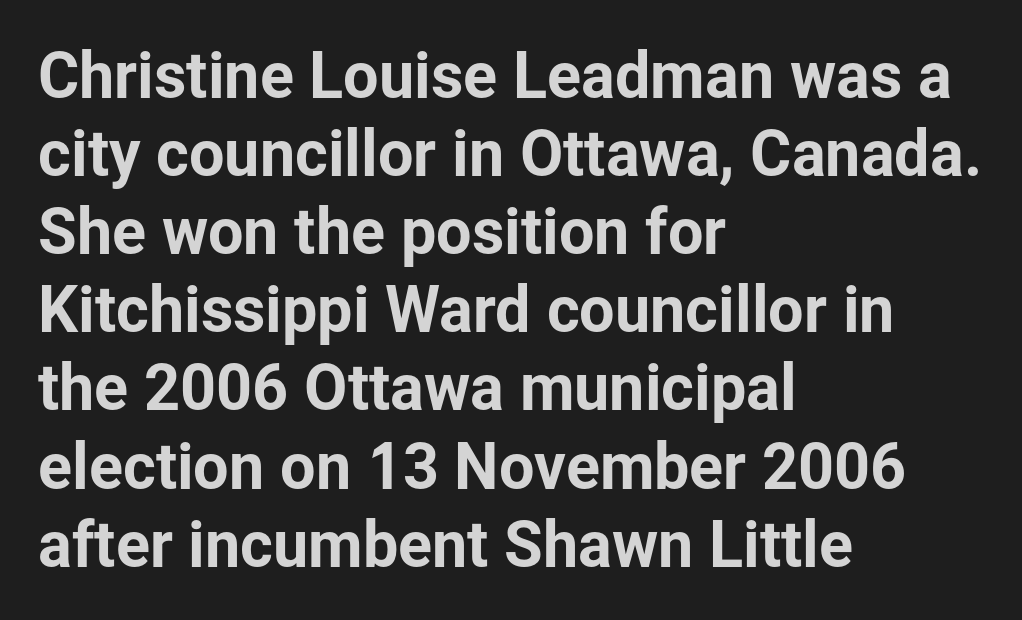
These lines are rendered in a variable-pitch font. The lines in this sample share a left origin and differ only in where they stop. Does the type have serifs? No, each stem ends abruptly. Observe the ordinary spacing: letters are neighbours, not strangers.
